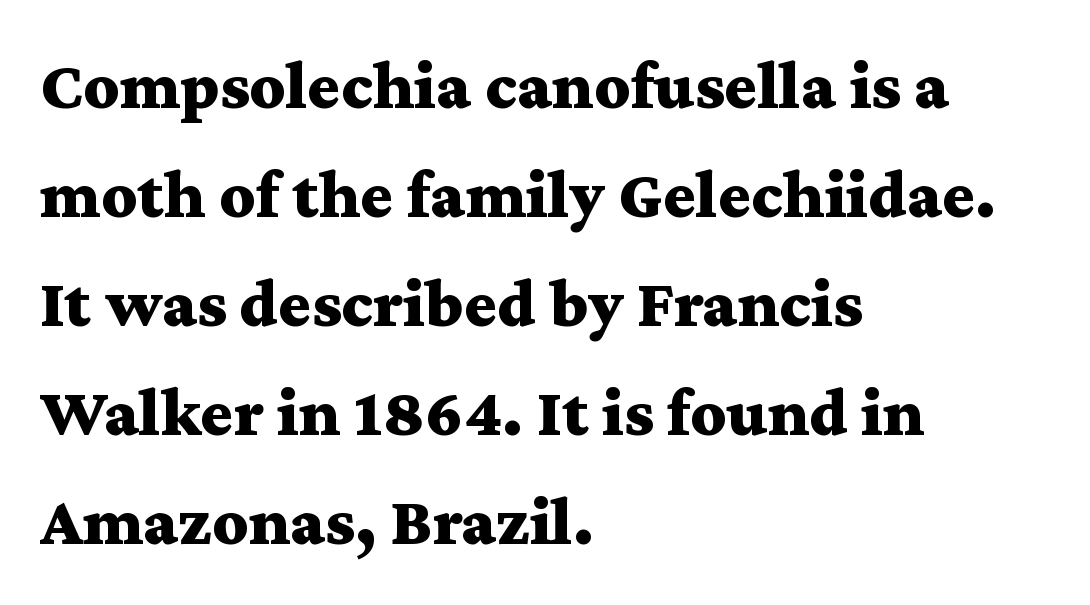
Q: Is the text bold? A: Yes.
Q: Is the text italic (slanted)? A: No, it is upright.
Q: Is the typeface a serif or a sans-serif typeface? A: Serif.
Q: Is the text underlined? A: No.
Q: How is the paragraph aligned? A: Left-aligned.
Q: Is the spacing between letters normal or unusually wide? A: Normal.
Q: Is the spacing between lines tight, normal or loose? A: Normal.
Q: Width (condensed, normal, or wide)? A: Wide.
Q: Stroke contrast? A: Medium.
Q: x-height? A: Medium.
Q: Monospaced? A: No.
